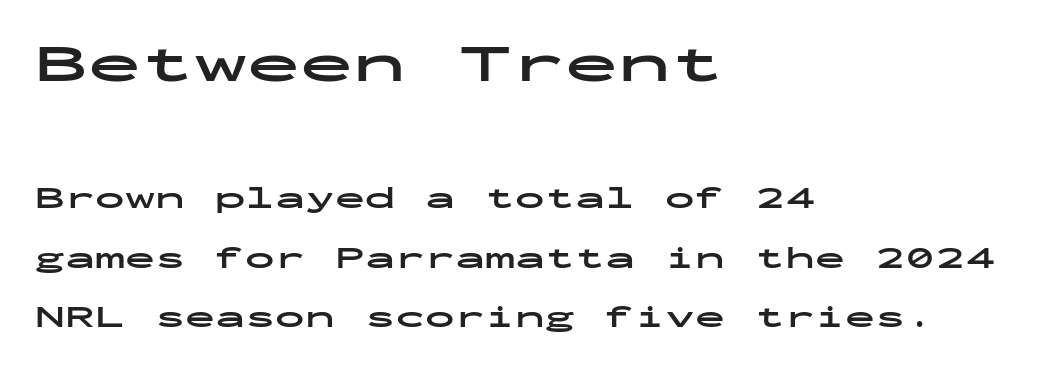
{"serif": "no", "italic": "no", "bold": "yes", "weight": "bold", "width": "wide", "stroke_contrast": "low", "x_height": "medium", "monospaced": "yes", "underline": "no", "align": "left", "line_spacing": "loose", "line_spacing_ratio": 1.98, "letter_spacing": "normal", "letter_spacing_em": 0.0, "larger_block": "first", "size_ratio": 1.77, "glyph_px": 53}
